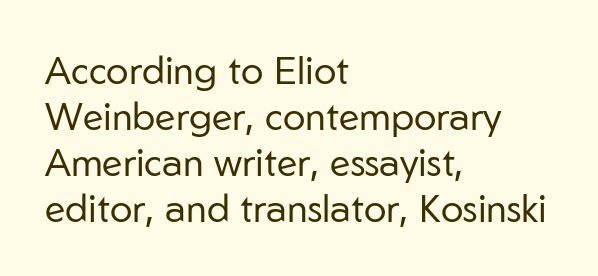
{"serif": "no", "italic": "no", "bold": "no", "weight": "regular", "width": "normal", "stroke_contrast": "low", "x_height": "medium", "monospaced": "no", "underline": "no", "align": "left", "line_spacing_ratio": 1.21, "letter_spacing": "normal", "letter_spacing_em": 0.0, "glyph_px": 38}
